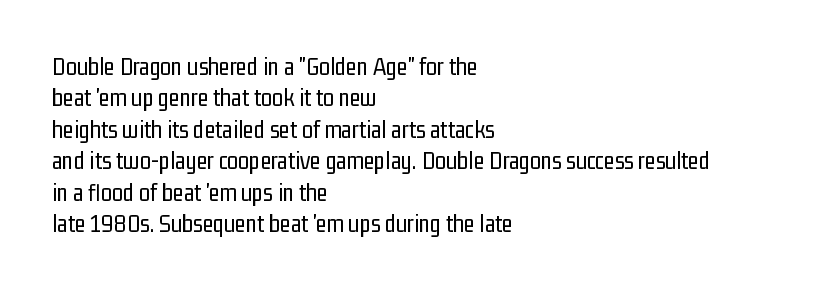
The image shows 25 px text type, upright; set left-aligned, normal line spacing (1.26x), normal letter spacing, not underlined.
